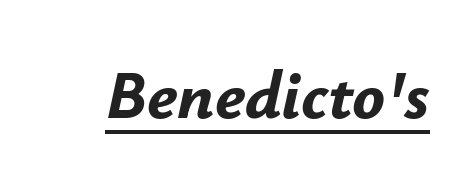
The image shows 68 px bold type, italic (leaning right); set normal letter spacing, underlined; low stroke contrast and a small x-height.
